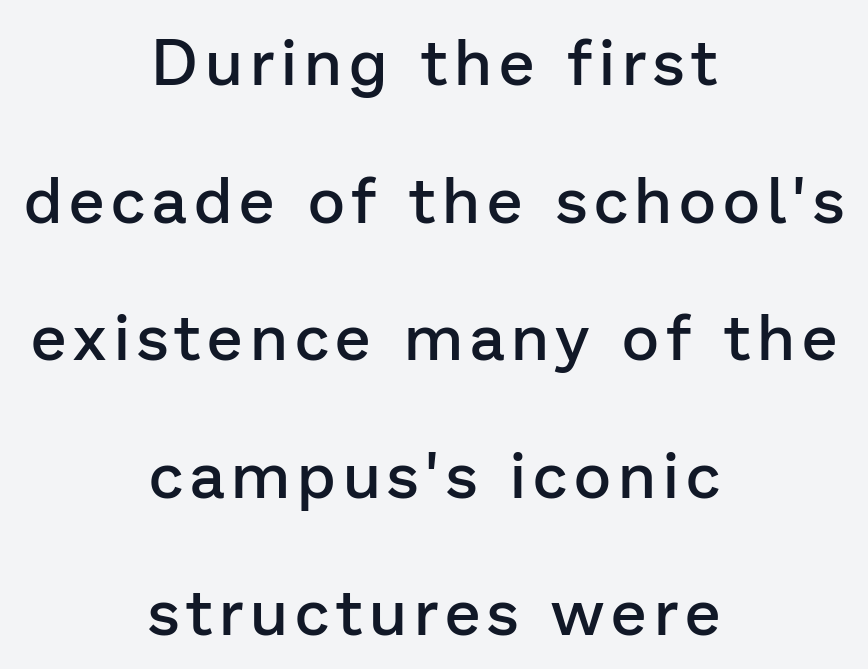
Does the copy run flush right? No — it is centered line by line. Proportional: the letters do not fall into vertical columns. A roman cut, with each character standing at attention. Heft: intermediate — a semibold.
